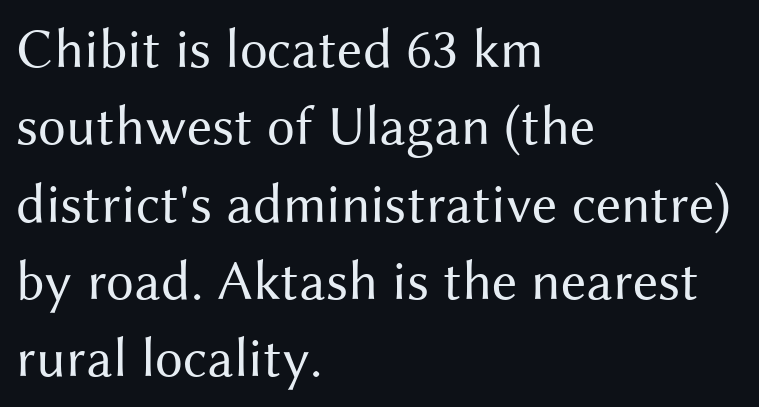
{"serif": "no", "italic": "no", "bold": "no", "weight": "regular", "width": "normal", "stroke_contrast": "medium", "x_height": "medium", "monospaced": "no", "underline": "no", "align": "left", "line_spacing": "normal", "line_spacing_ratio": 1.38, "letter_spacing": "normal", "letter_spacing_em": 0.0, "glyph_px": 56}
